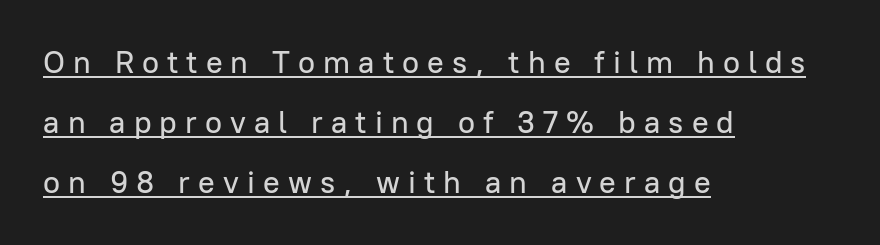
The image shows 31 px sans-serif type, upright; set left-aligned, loose line spacing (1.94x), unusually wide letter spacing (+0.26 em), underlined; low stroke contrast and a medium x-height.
